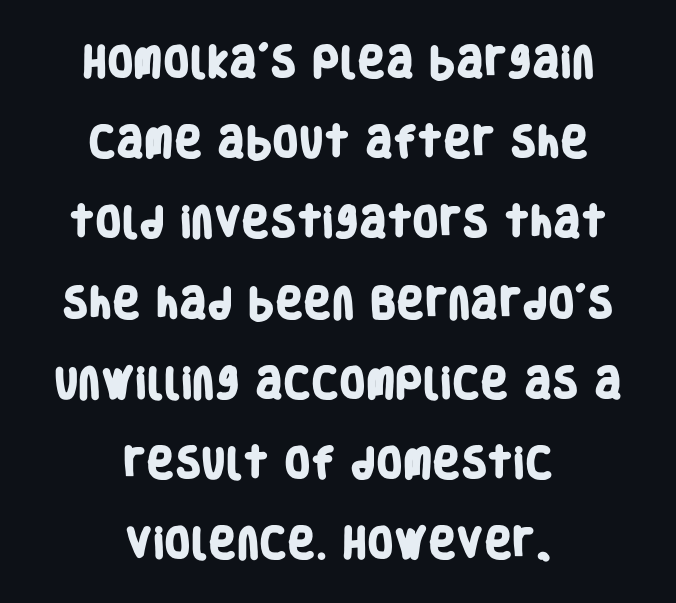
Q: Is the text bold? A: Yes.
Q: Is the typeface a serif or a sans-serif typeface? A: Sans-serif.
Q: Is the text underlined? A: No.
Q: How is the paragraph aligned? A: Centered.
Q: Is the spacing between letters normal or unusually wide? A: Normal.
Q: Is the spacing between lines tight, normal or loose? A: Loose.
Q: Width (condensed, normal, or wide)? A: Condensed.
Q: Stroke contrast? A: Low.
Q: x-height? A: Large.
Q: Monospaced? A: No.
